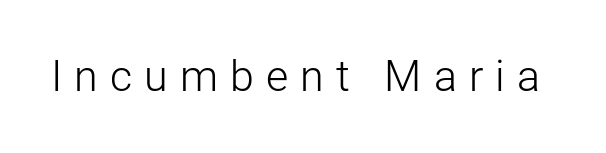
Q: Is the text bold? A: No.
Q: Is the text italic (slanted)? A: No, it is upright.
Q: Is the typeface a serif or a sans-serif typeface? A: Sans-serif.
Q: Is the text underlined? A: No.
Q: Is the spacing between letters normal or unusually wide? A: Unusually wide.
Q: Width (condensed, normal, or wide)? A: Normal.
Q: Stroke contrast? A: Low.
Q: x-height? A: Medium.
Q: Monospaced? A: No.
